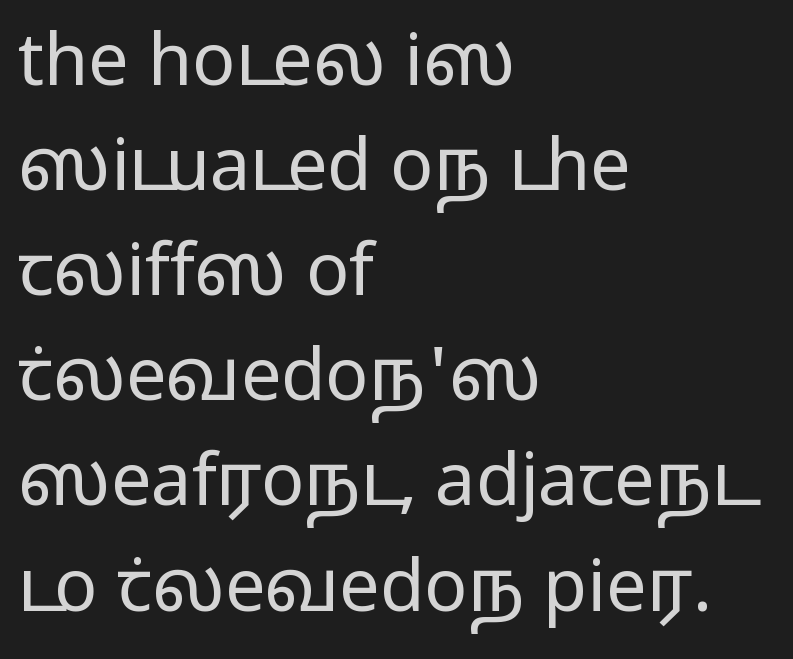
Q: Is the text bold? A: No.
Q: Is the text italic (slanted)? A: No, it is upright.
Q: Is the typeface a serif or a sans-serif typeface? A: Sans-serif.
Q: Is the text underlined? A: No.
Q: How is the paragraph aligned? A: Left-aligned.
Q: Is the spacing between letters normal or unusually wide? A: Normal.
Q: Is the spacing between lines tight, normal or loose? A: Normal.
Q: Width (condensed, normal, or wide)? A: Wide.
Q: Stroke contrast? A: Low.
Q: x-height? A: Medium.
Q: Monospaced? A: No.
